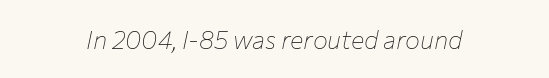
Characters are canted at an angle relative to the baseline's perpendicular. A quiet, ordinary-to-light weight characterises the typeface. Both edges are ragged and mirror each other, which tells us the setting is centered. Observe the ordinary spacing: letters are neighbours, not strangers.
